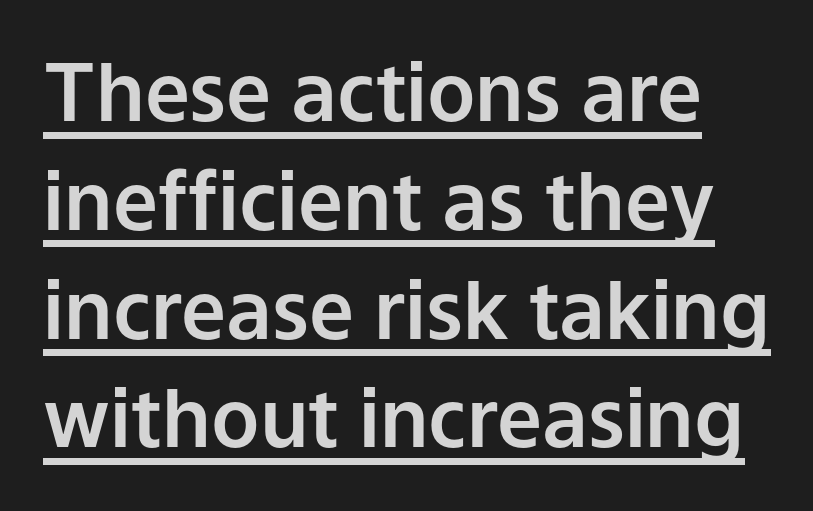
The image shows 80 px sans-serif type, upright; set normal line spacing (1.36x), normal letter spacing, underlined; low stroke contrast and a medium x-height.
